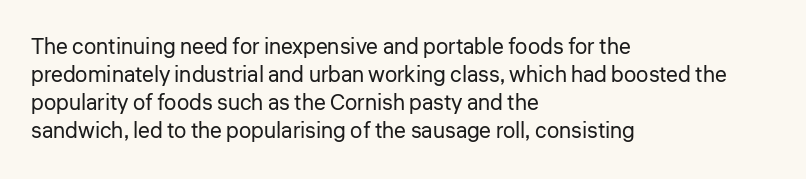
The image shows 22 px text type, upright; set left-aligned, normal line spacing (1.28x), normal letter spacing, not underlined.
